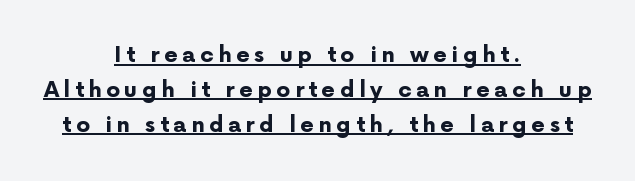
Loose tracking; the words dissolve into strings of separated letters. Italic: no, the glyphs are upright roman. Check the space under the baseline: a stroke is drawn there. Where is the straight margin? There isn't one; the lines are centered. The passage shown is emphatically bold.
